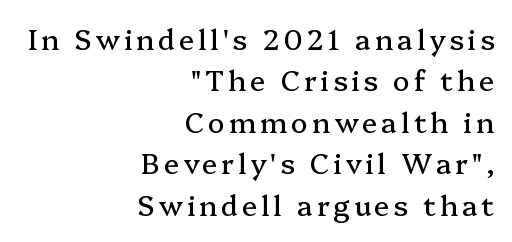
Q: Is the text italic (slanted)? A: No, it is upright.
Q: Is the typeface a serif or a sans-serif typeface? A: Serif.
Q: Is the text underlined? A: No.
Q: How is the paragraph aligned? A: Right-aligned.
Q: Is the spacing between lines tight, normal or loose? A: Normal.
Q: Width (condensed, normal, or wide)? A: Normal.
Q: Stroke contrast? A: Medium.
Q: x-height? A: Medium.
Q: Monospaced? A: No.
